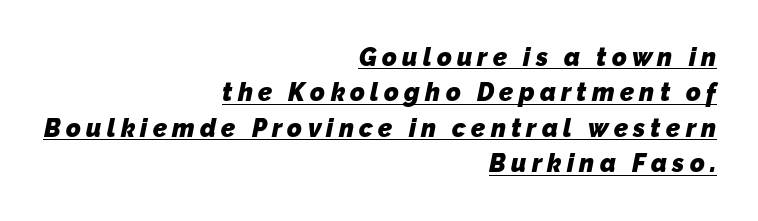
Q: Is the text bold? A: Yes.
Q: Is the text underlined? A: Yes.
Q: How is the paragraph aligned? A: Right-aligned.
Q: Is the spacing between letters normal or unusually wide? A: Unusually wide.
Q: Is the spacing between lines tight, normal or loose? A: Normal.
